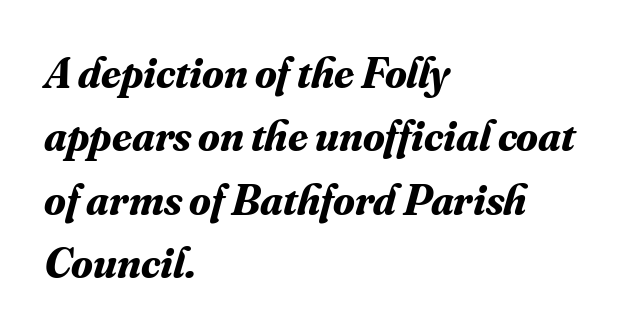
{"serif": "yes", "italic": "yes", "lean": "right", "slant_degrees": 16, "bold": "yes", "weight": "bold", "width": "normal", "stroke_contrast": "medium", "x_height": "small", "monospaced": "no", "underline": "no", "align": "left", "line_spacing": "normal", "line_spacing_ratio": 1.44, "letter_spacing": "normal", "letter_spacing_em": 0.0, "glyph_px": 44}
